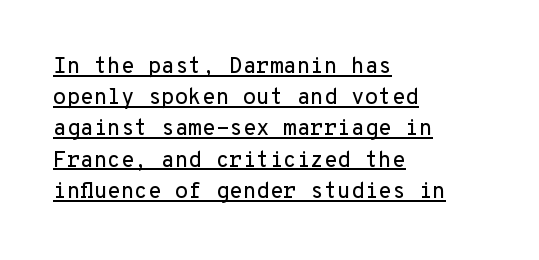
Line spacing here is normal. The glyphs are accompanied by a horizontal stroke just below them. Italic: no, the glyphs are upright roman. The rendering anchors every line to the left-hand side. Characters follow at the spacing the type designer built in.
